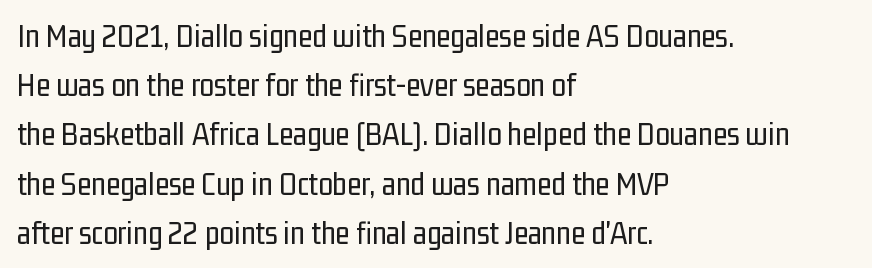
Is the letter spacing exaggerated? No — it looks like the ordinary default. Designer's note — italics off, roman on. In terms of leading, this rendering sits right in the middle. The passage shown is not underscored anywhere. Does the copy run flush right? No — it runs flush left.
